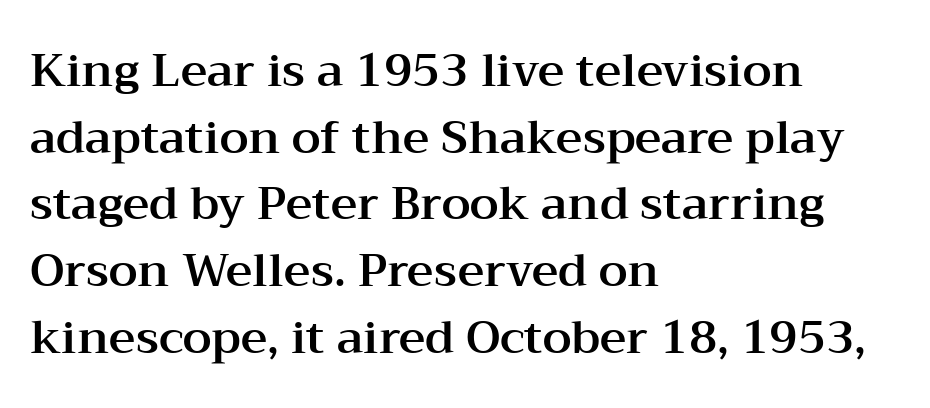
The image shows 46 px wide serif type, upright; set left-aligned, normal line spacing (1.45x), normal letter spacing, not underlined; medium stroke contrast and a medium x-height.
